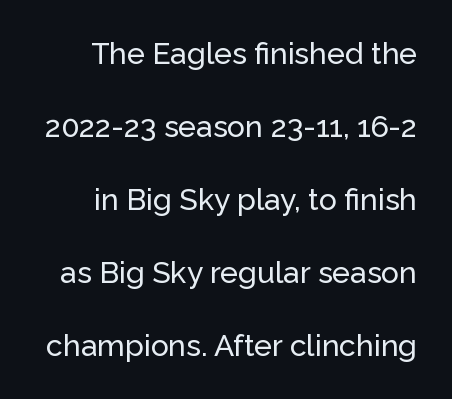
Q: Is the text italic (slanted)? A: No, it is upright.
Q: Is the typeface a serif or a sans-serif typeface? A: Sans-serif.
Q: Is the text underlined? A: No.
Q: Is the spacing between letters normal or unusually wide? A: Normal.
Q: Is the spacing between lines tight, normal or loose? A: Loose.
Q: Width (condensed, normal, or wide)? A: Normal.
Q: Stroke contrast? A: Low.
Q: x-height? A: Medium.
Q: Monospaced? A: No.
